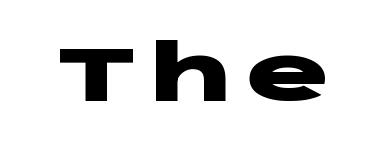
{"serif": "no", "italic": "no", "bold": "yes", "weight": "heavy", "width": "wide", "stroke_contrast": "low", "x_height": "large", "monospaced": "no", "underline": "no", "glyph_px": 77}
